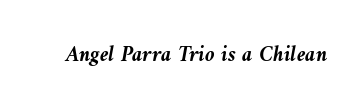
Q: Is the text bold? A: Yes.
Q: Is the text italic (slanted)? A: Yes, it leans left by about 10 degrees.
Q: Is the text underlined? A: No.
Q: Is the spacing between letters normal or unusually wide? A: Normal.
